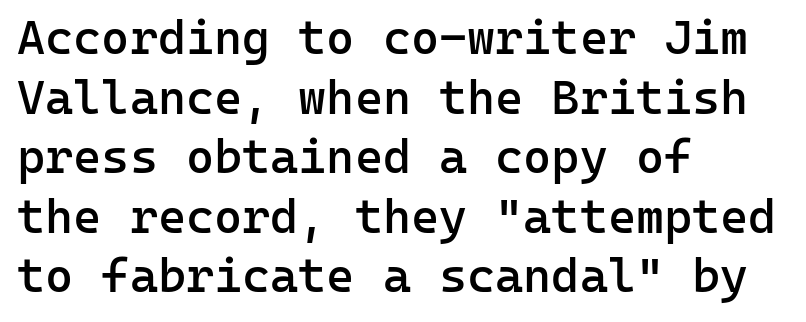
{"serif": "no", "italic": "no", "bold": "semi", "weight": "semibold", "width": "normal", "stroke_contrast": "low", "x_height": "medium", "monospaced": "yes", "underline": "no", "align": "left", "line_spacing_ratio": 1.24, "letter_spacing": "normal", "letter_spacing_em": 0.0, "glyph_px": 48}
